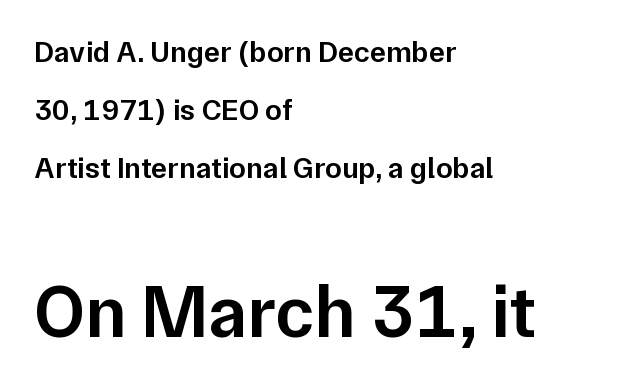
Classification — sans serif. The font's upright variant was chosen for this text. These lines carry some extra weight — a demibold, not a full bold. Nothing unusual about the tracking: characters are spaced as the font intends.
